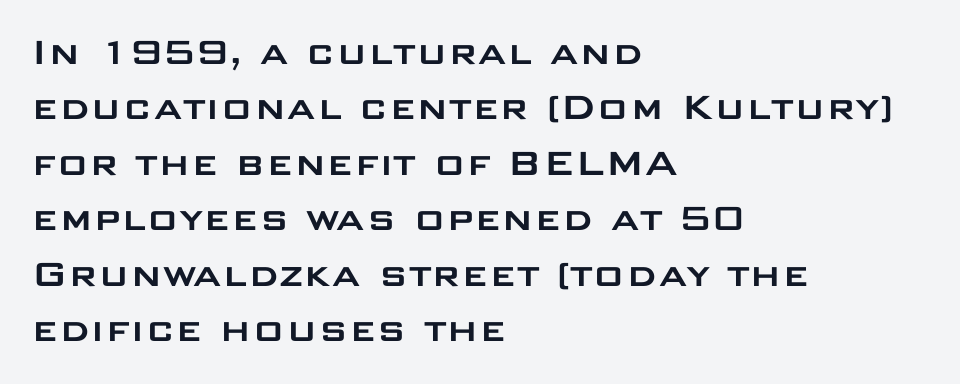
Does the lettering tilt? It doesn't — this is upright. This sample has the flowing, uneven cadence of proportional lettering. Horizontal bands of white between lines are of average thickness. Check where the strokes stop: nothing finishes them off — pure sans. Visually the block forms a straight wall on the left and a jagged coastline on the right. Any mark beneath the type? The region is blank.
